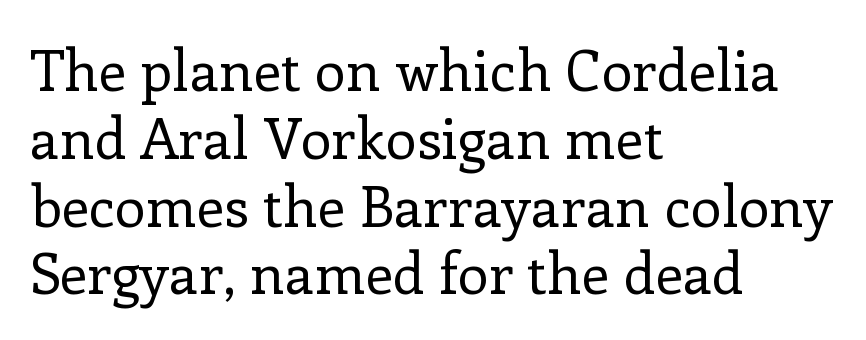
The image shows 56 px regular-weight serif type, upright; set left-aligned, line spacing 1.21x, normal letter spacing, not underlined; low stroke contrast and a medium x-height.
